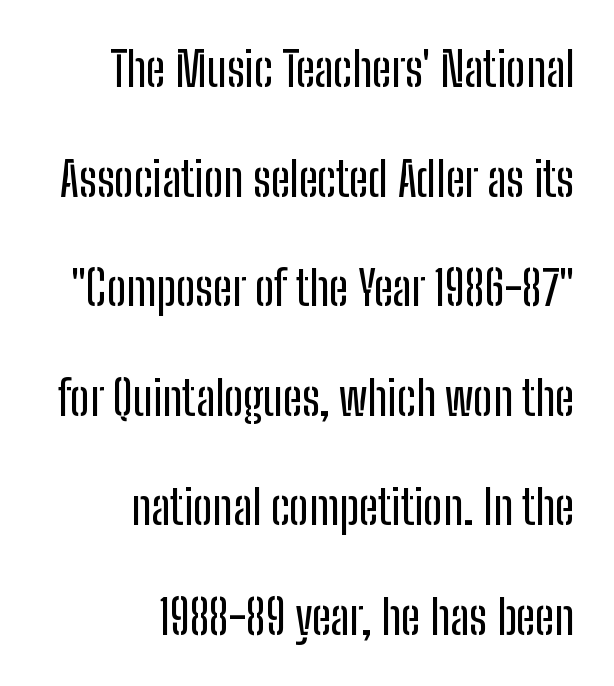
{"serif": "no", "italic": "no", "width": "condensed", "stroke_contrast": "low", "x_height": "medium", "monospaced": "no", "underline": "no", "align": "right", "line_spacing": "loose", "line_spacing_ratio": 2.33, "letter_spacing": "normal", "letter_spacing_em": 0.0, "glyph_px": 47}
